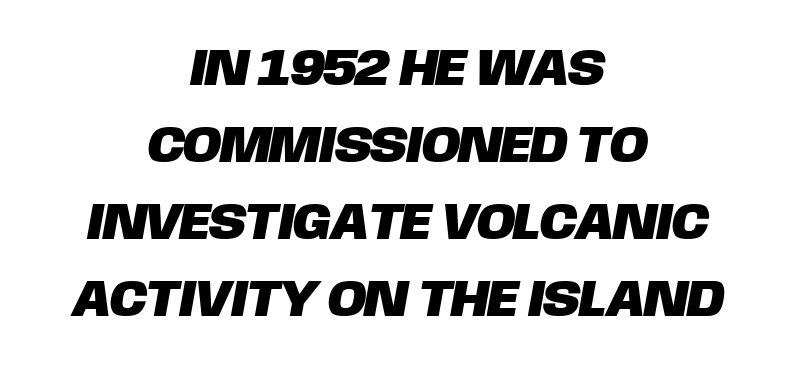
Q: Is the typeface a serif or a sans-serif typeface? A: Sans-serif.
Q: Is the text underlined? A: No.
Q: How is the paragraph aligned? A: Centered.
Q: Is the spacing between letters normal or unusually wide? A: Normal.
Q: Is the spacing between lines tight, normal or loose? A: Normal.
Q: Width (condensed, normal, or wide)? A: Normal.
Q: Stroke contrast? A: Low.
Q: x-height? A: Large.
Q: Monospaced? A: No.
